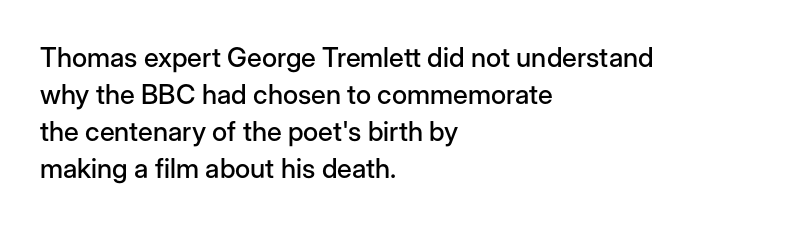
{"italic": "no", "underline": "no", "align": "left", "line_spacing": "normal", "line_spacing_ratio": 1.37, "letter_spacing": "normal", "letter_spacing_em": 0.0, "glyph_px": 27}
